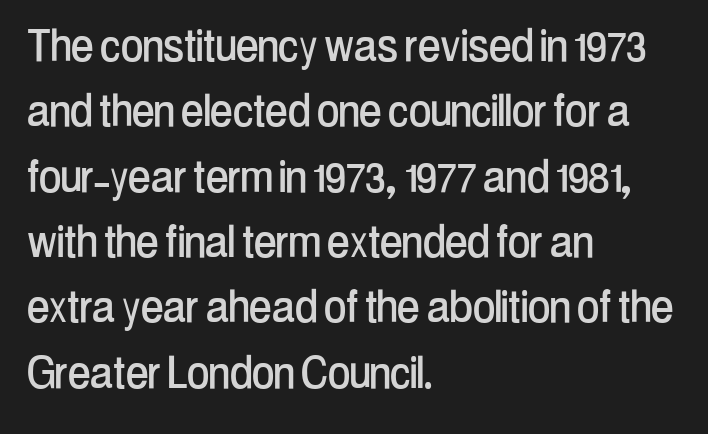
Q: Is the text italic (slanted)? A: No, it is upright.
Q: Is the typeface a serif or a sans-serif typeface? A: Sans-serif.
Q: Is the text underlined? A: No.
Q: How is the paragraph aligned? A: Left-aligned.
Q: Is the spacing between letters normal or unusually wide? A: Normal.
Q: Width (condensed, normal, or wide)? A: Condensed.
Q: Stroke contrast? A: Low.
Q: x-height? A: Medium.
Q: Monospaced? A: No.
